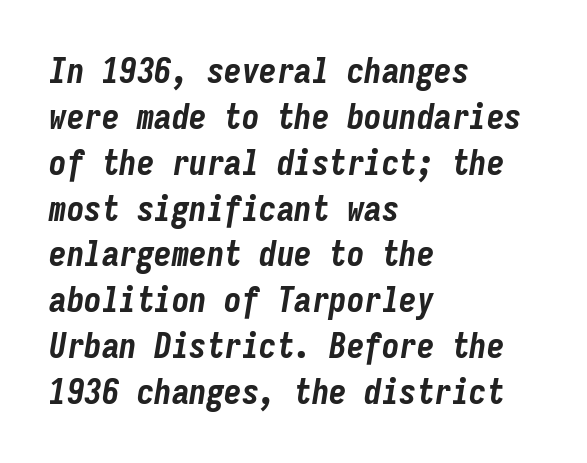
Q: Is the text bold? A: Yes.
Q: Is the text italic (slanted)? A: Yes, it leans right by about 9 degrees.
Q: Is the text underlined? A: No.
Q: How is the paragraph aligned? A: Left-aligned.
Q: Is the spacing between letters normal or unusually wide? A: Normal.
Q: Is the spacing between lines tight, normal or loose? A: Normal.
Q: Width (condensed, normal, or wide)? A: Condensed.
Q: Stroke contrast? A: Low.
Q: x-height? A: Medium.
Q: Monospaced? A: Yes.
